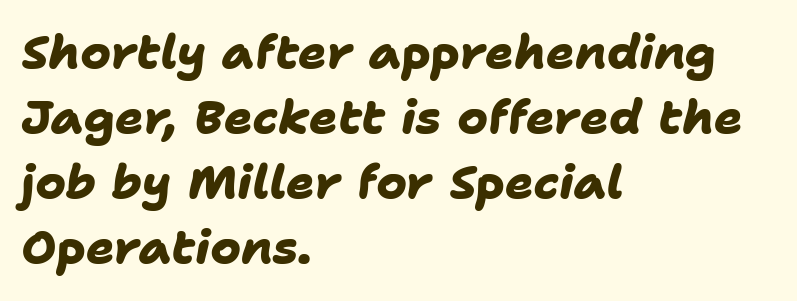
Q: Is the text bold? A: Yes.
Q: Is the typeface a serif or a sans-serif typeface? A: Sans-serif.
Q: Is the text underlined? A: No.
Q: How is the paragraph aligned? A: Left-aligned.
Q: Is the spacing between letters normal or unusually wide? A: Normal.
Q: Is the spacing between lines tight, normal or loose? A: Normal.
Q: Width (condensed, normal, or wide)? A: Normal.
Q: Stroke contrast? A: Low.
Q: x-height? A: Medium.
Q: Monospaced? A: No.
